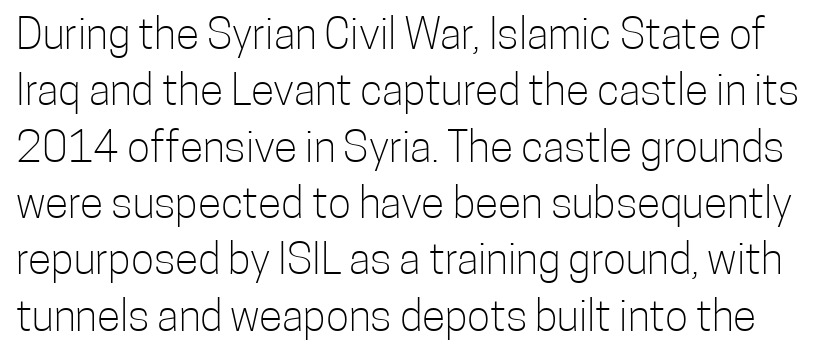
The image shows 43 px light, condensed sans-serif type, upright; set normal line spacing (1.31x), normal letter spacing, not underlined; low stroke contrast and a medium x-height.
